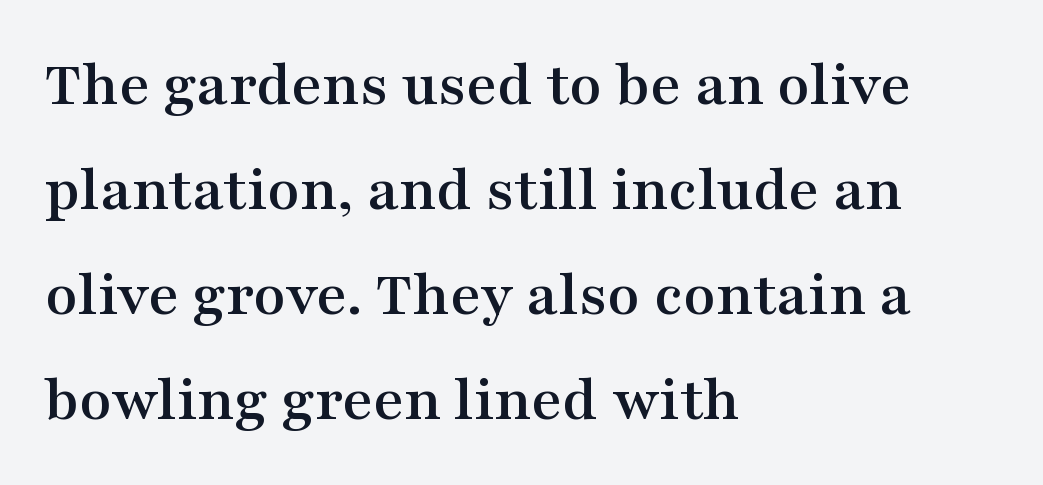
Q: Is the text italic (slanted)? A: No, it is upright.
Q: Is the typeface a serif or a sans-serif typeface? A: Serif.
Q: Is the text underlined? A: No.
Q: How is the paragraph aligned? A: Left-aligned.
Q: Is the spacing between letters normal or unusually wide? A: Normal.
Q: Is the spacing between lines tight, normal or loose? A: Normal.
Q: Width (condensed, normal, or wide)? A: Wide.
Q: Stroke contrast? A: Medium.
Q: x-height? A: Medium.
Q: Monospaced? A: No.
